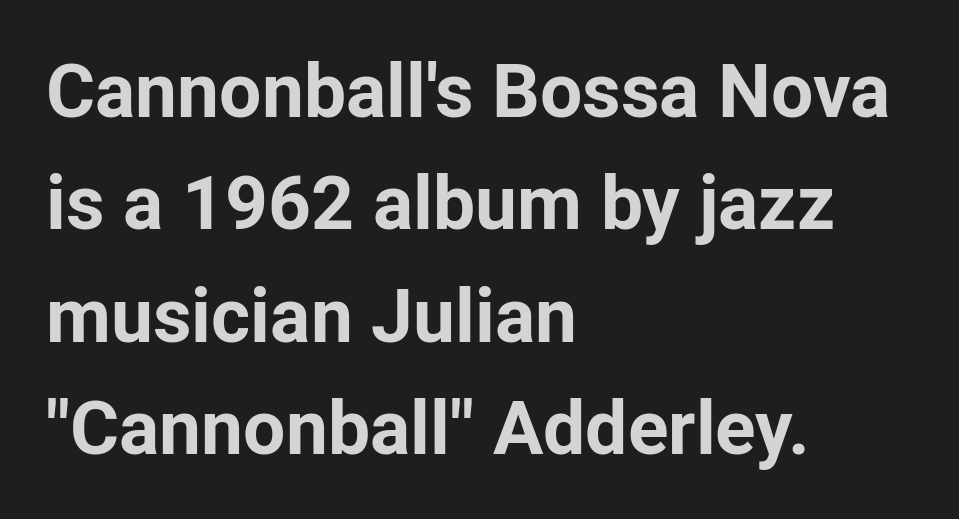
The font's upright variant was chosen for this text. Think of a printed novel: that variable character pitch is what you see here. The text was rendered using a sans face with plain stroke endings. A bare baseline throughout the passage. Which margin do the lines hug? The left one — the right edge is uneven. The leading is moderate, giving the passage an even texture.
